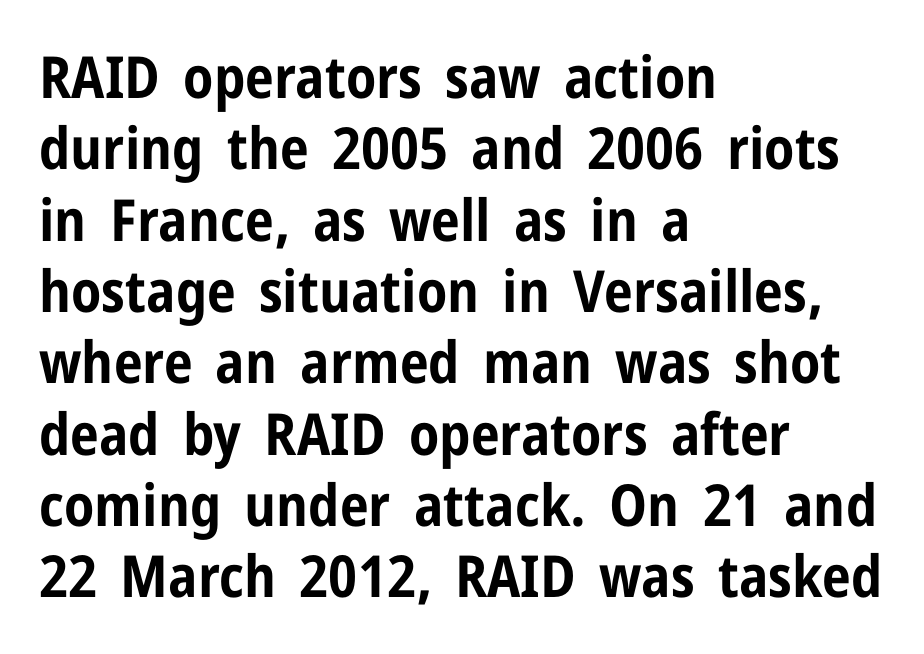
{"serif": "no", "italic": "no", "bold": "yes", "weight": "bold", "width": "condensed", "stroke_contrast": "low", "x_height": "medium", "monospaced": "no", "underline": "no", "align": "left", "line_spacing_ratio": 1.23, "letter_spacing": "normal", "letter_spacing_em": 0.0, "glyph_px": 58}
